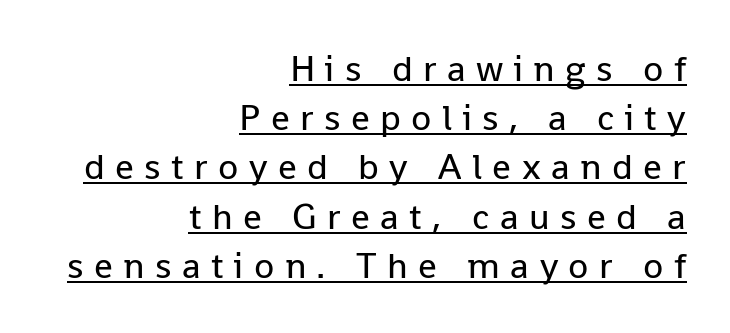
The lines are quadded right. In terms of letterform style, serifs are entirely absent. The letterforms sit at book weight or below. Regarding leading, the lines here are spaced in the standard way. Each line of the rendering has a horizontal stroke beneath the glyphs. Rendered with straight, roman letterforms.
